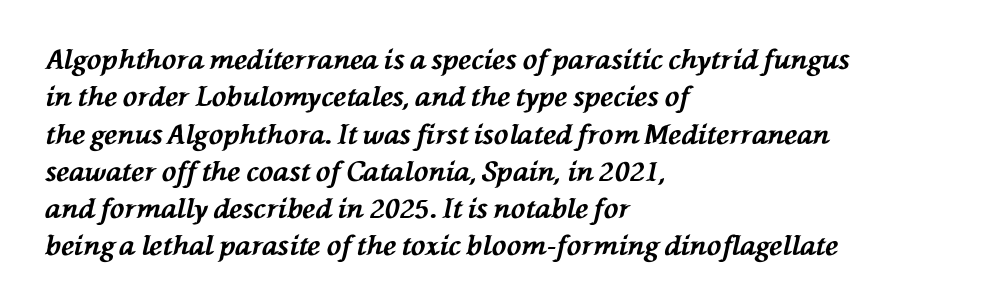
A typesetter would call this leading conventional body-copy spacing. This rendering uses left alignment, leaving the right contour irregular. These lines keep a tight, regular rhythm from letter to letter. The zone under the glyphs is completely vacant. Observe the lean: these are italic letterforms.
